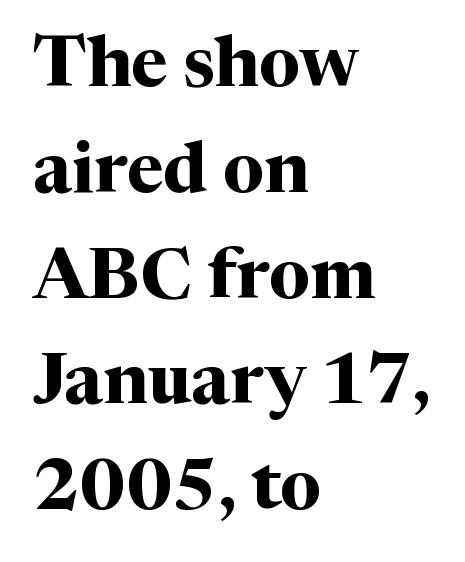
The image shows 71 px bold serif type, upright; set left-aligned, normal line spacing (1.49x), normal letter spacing, not underlined; medium stroke contrast and a medium x-height.
